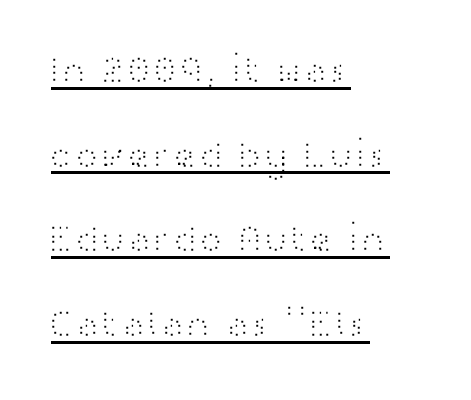
The image shows 39 px light, wide sans-serif type, upright; set left-aligned, loose line spacing (2.17x), normal letter spacing, underlined; high stroke contrast and a medium x-height.
